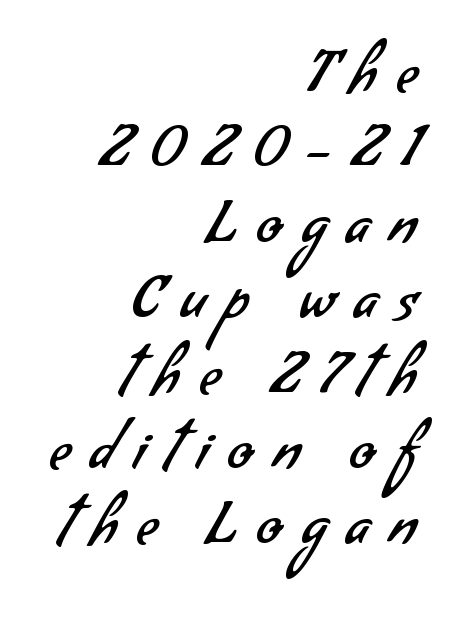
Varying glyph widths throughout — classic text-font behaviour. The rendering inserts visible extra space after every character. No heavy texture on the line: the type isn't bold. I'd call this a sans setting — the letters go barefoot.
